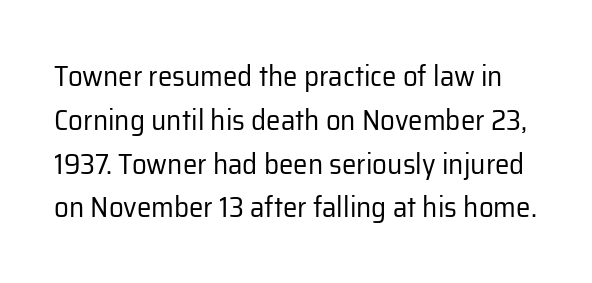
{"serif": "no", "italic": "no", "bold": "no", "weight": "regular", "width": "normal", "stroke_contrast": "low", "x_height": "medium", "monospaced": "no", "underline": "no", "line_spacing": "normal", "line_spacing_ratio": 1.51, "letter_spacing": "normal", "letter_spacing_em": 0.0, "glyph_px": 29}
